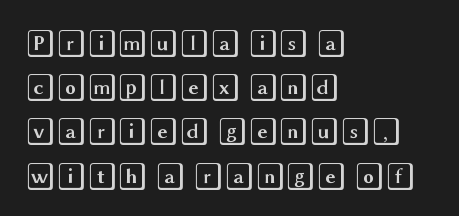
{"italic": "no", "width": "wide", "x_height": "large", "underline": "no", "align": "left", "line_spacing": "normal", "line_spacing_ratio": 1.58, "letter_spacing": "normal", "letter_spacing_em": 0.0, "glyph_px": 28}
